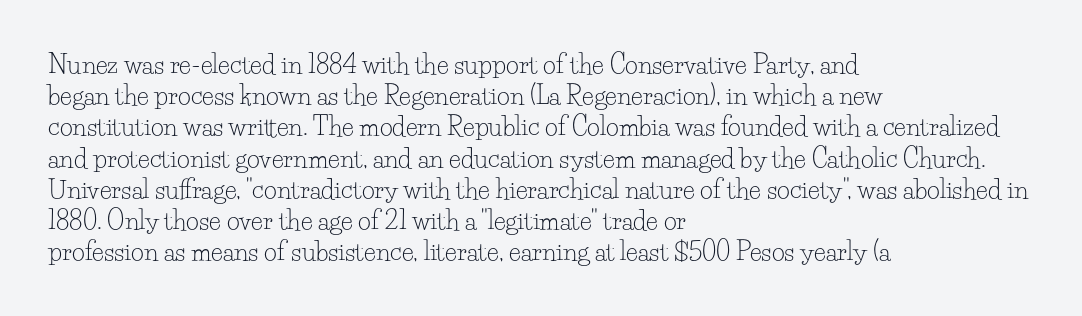
{"italic": "no", "bold": "no", "underline": "no", "align": "left", "line_spacing": "normal", "line_spacing_ratio": 1.25, "letter_spacing": "normal", "letter_spacing_em": 0.0, "glyph_px": 25}
